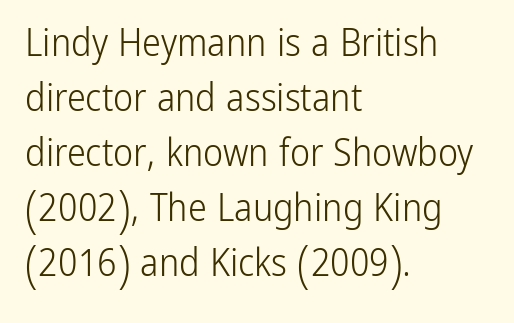
In terms of letterspacing, this is plain default setting. Descenders are the only things crossing below the line. The compositor pushed each line to the left boundary. It's the straight-up-and-down kind of type. This sample keeps an unexceptional amount of space between lines.
